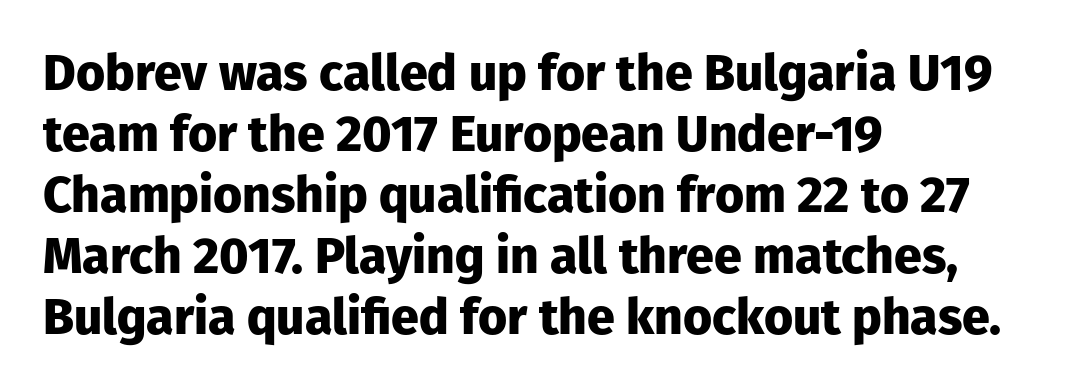
The image shows 50 px heavy sans-serif type, upright; set left-aligned, line spacing 1.22x, normal letter spacing, not underlined; low stroke contrast and a medium x-height.
